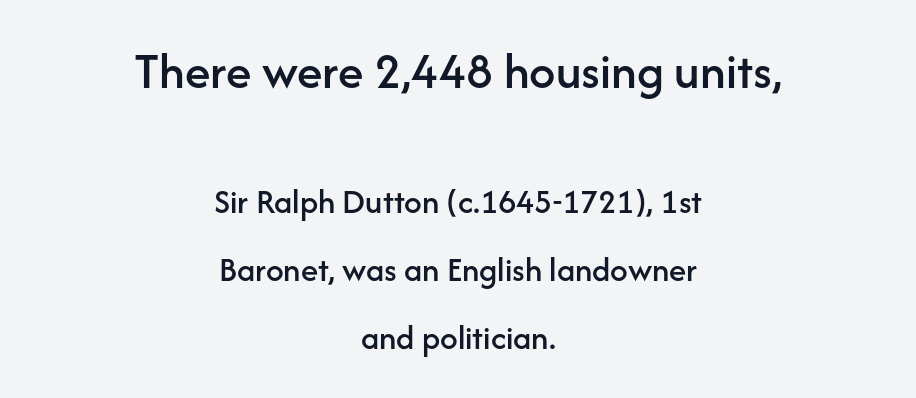
Reading down the column, the eye jumps a long way to each next line. Each word holds together tightly as a unit, with standard inter-letter gaps. One-word summary of the alignment: center. The type sits square on the baseline with zero lean.
